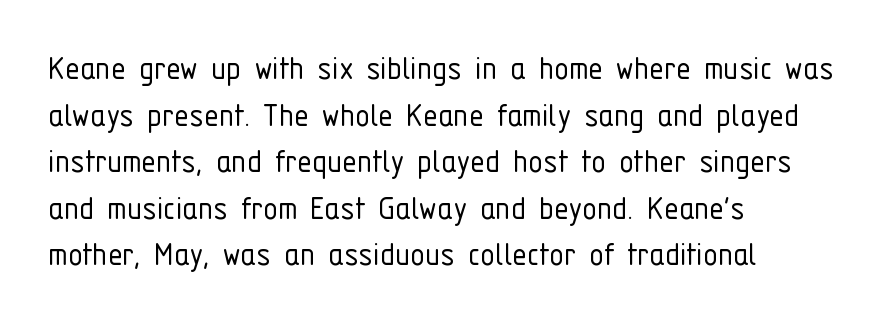
{"serif": "no", "italic": "no", "bold": "no", "weight": "light", "width": "condensed", "stroke_contrast": "low", "x_height": "medium", "monospaced": "no", "underline": "no", "align": "left", "line_spacing": "normal", "line_spacing_ratio": 1.26, "letter_spacing": "normal", "letter_spacing_em": 0.0, "glyph_px": 37}
